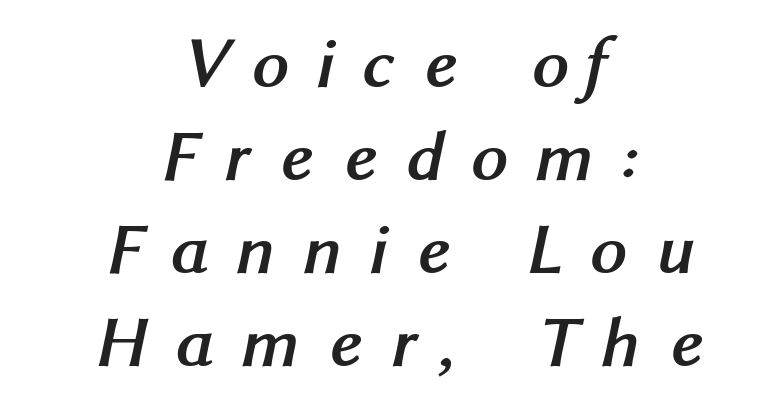
The image shows 72 px semibold sans-serif type; set centered, normal line spacing (1.29x), unusually wide letter spacing (+0.39 em), not underlined; medium stroke contrast and a medium x-height.
